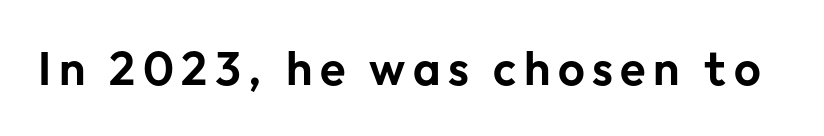
Font category for this specimen: sans-serif. Spacing verdict: proportional, widths tailored to each character. Underlining? Definitely not there. No italicization has been applied; the sample stays upright.
